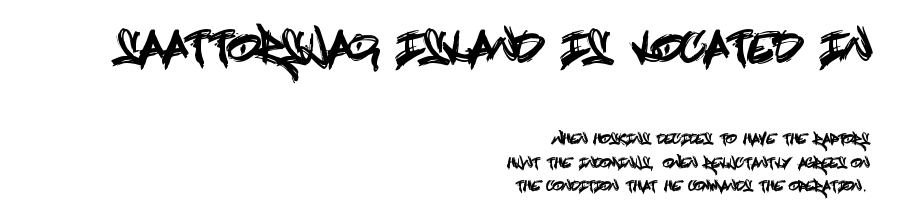
Font category for this specimen: sans-serif. This rendering features lettering with no underline. The letters in the upper block stand taller than those in the block below.
